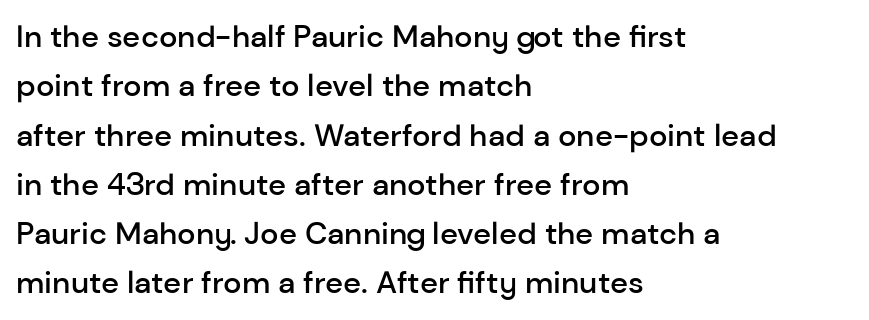
The image shows 31 px semibold sans-serif type, upright; set left-aligned, normal line spacing (1.59x), normal letter spacing, not underlined; low stroke contrast and a medium x-height.
